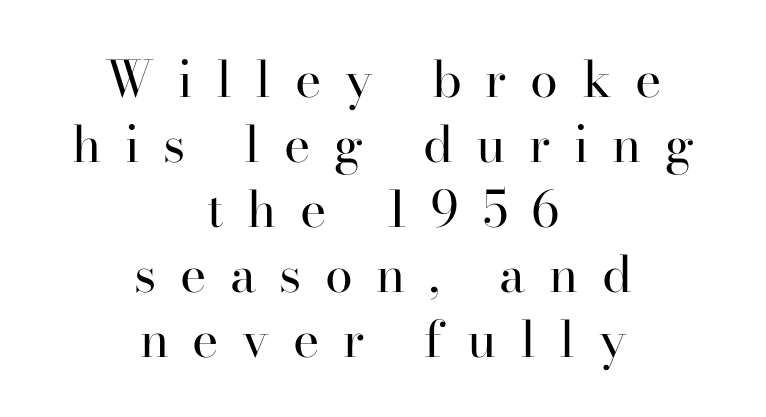
The image shows 50 px regular-weight serif type, upright; set centered, normal line spacing (1.3x), unusually wide letter spacing (+0.47 em), not underlined; high stroke contrast and a small x-height.
